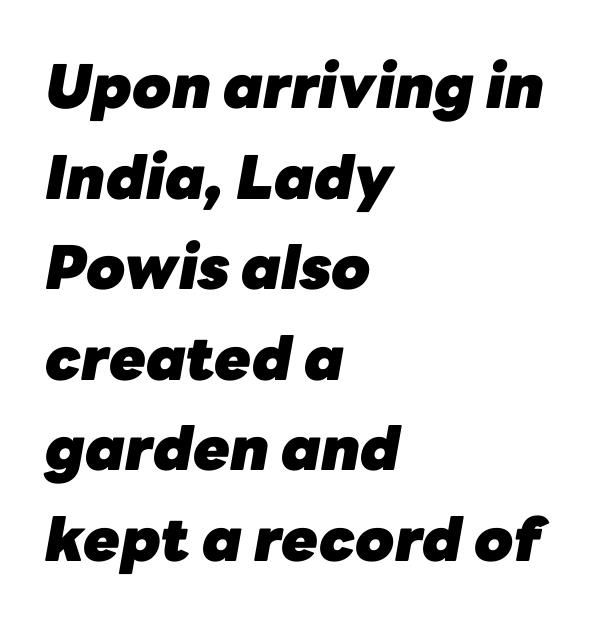
The image shows 60 px heavy type, italic (leaning right); set left-aligned, normal line spacing (1.51x), normal letter spacing, not underlined; low stroke contrast and a medium x-height.
